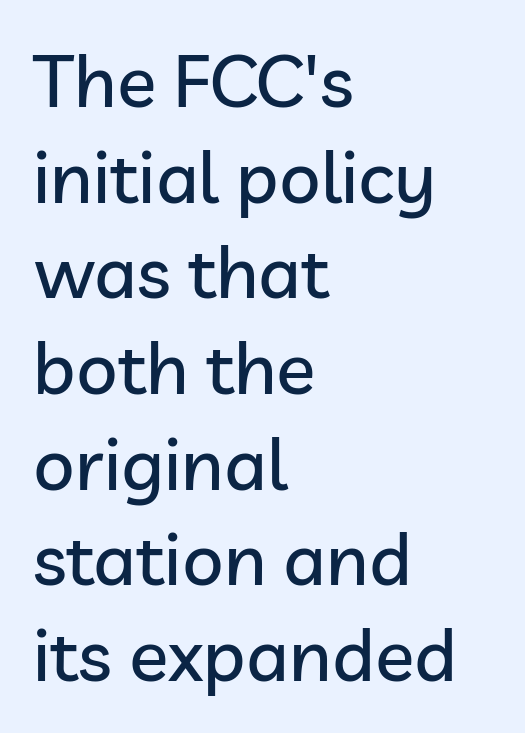
Observe the absence of serifs on each vertical stroke in this sample. Between one letter and the next there's only the usual sliver of space. The letters stand straight up with perfectly vertical stems. Leading: standard. Alignment: flush left. The space beneath each line is pristine and unruled.
